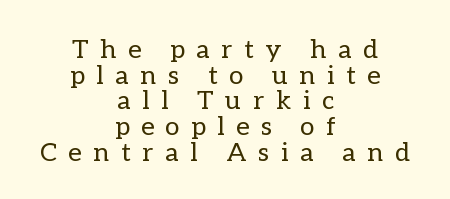
Q: Is the text bold? A: No.
Q: Is the text italic (slanted)? A: No, it is upright.
Q: Is the text underlined? A: No.
Q: How is the paragraph aligned? A: Centered.
Q: Is the spacing between letters normal or unusually wide? A: Unusually wide.
Q: Is the spacing between lines tight, normal or loose? A: Tight.
